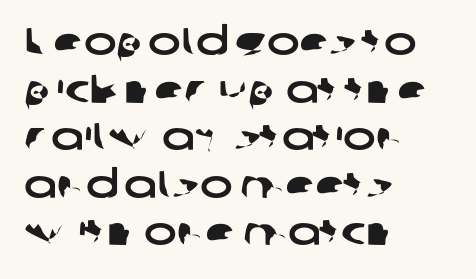
Bare-footed words on every line. Alignment: flush left. Words appear dense and cohesive because spacing is normal. Proportional: the letters do not fall into vertical columns.
